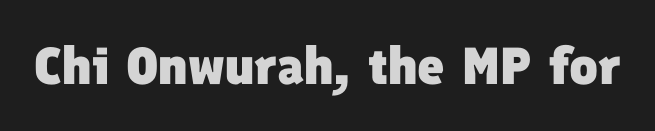
The image shows 52 px heavy sans-serif type; set normal letter spacing, not underlined; low stroke contrast and a medium x-height.
